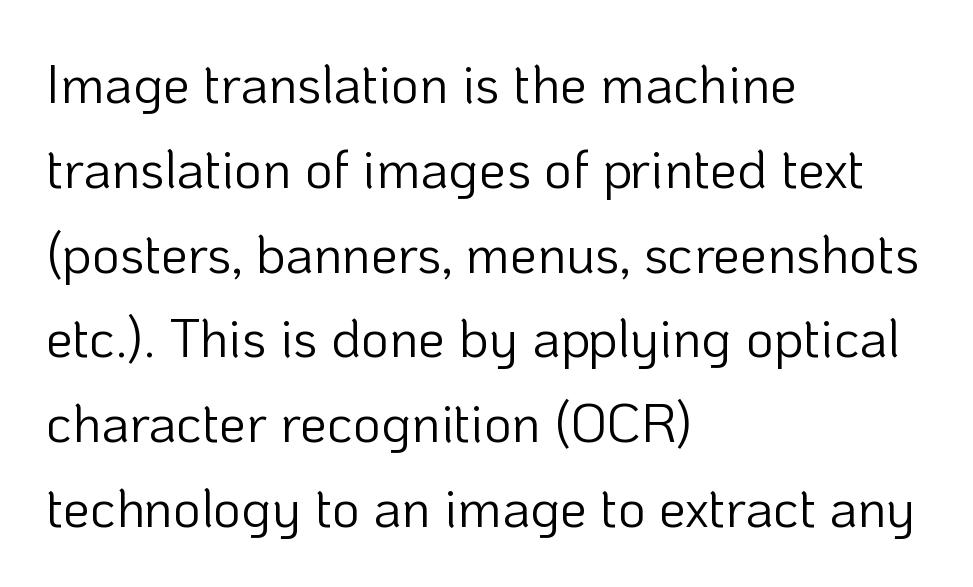
Q: Is the text bold? A: No.
Q: Is the text italic (slanted)? A: No, it is upright.
Q: Is the typeface a serif or a sans-serif typeface? A: Sans-serif.
Q: Is the text underlined? A: No.
Q: How is the paragraph aligned? A: Left-aligned.
Q: Is the spacing between letters normal or unusually wide? A: Normal.
Q: Is the spacing between lines tight, normal or loose? A: Normal.
Q: Width (condensed, normal, or wide)? A: Normal.
Q: Stroke contrast? A: Low.
Q: x-height? A: Medium.
Q: Monospaced? A: No.
